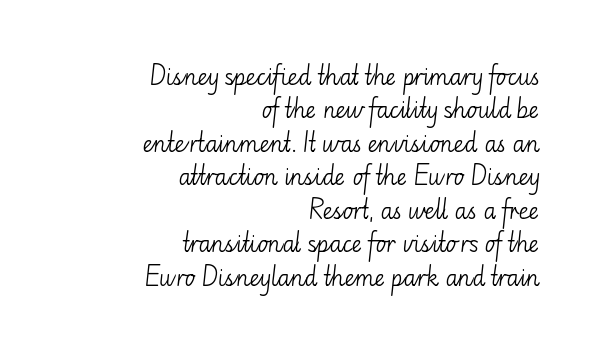
The passage shown stacks its lines at a standard gap. The strip under each line holds only bare page. These lines keep a tight, regular rhythm from letter to letter. Notice how the passage keeps a crisp vertical edge on the right only.
